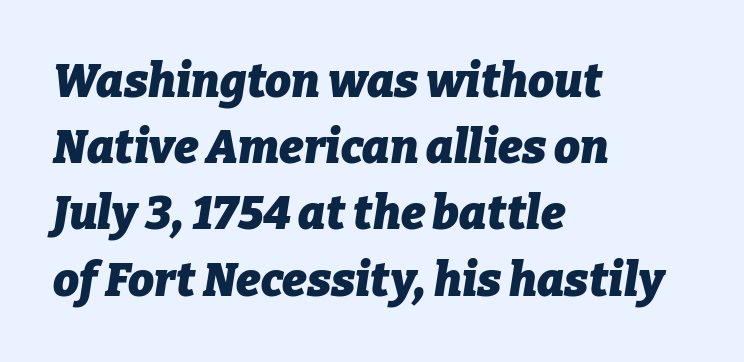
The image shows 46 px heavy type, italic (leaning right); set left-aligned, normal line spacing (1.44x), normal letter spacing, not underlined; low stroke contrast and a medium x-height.
